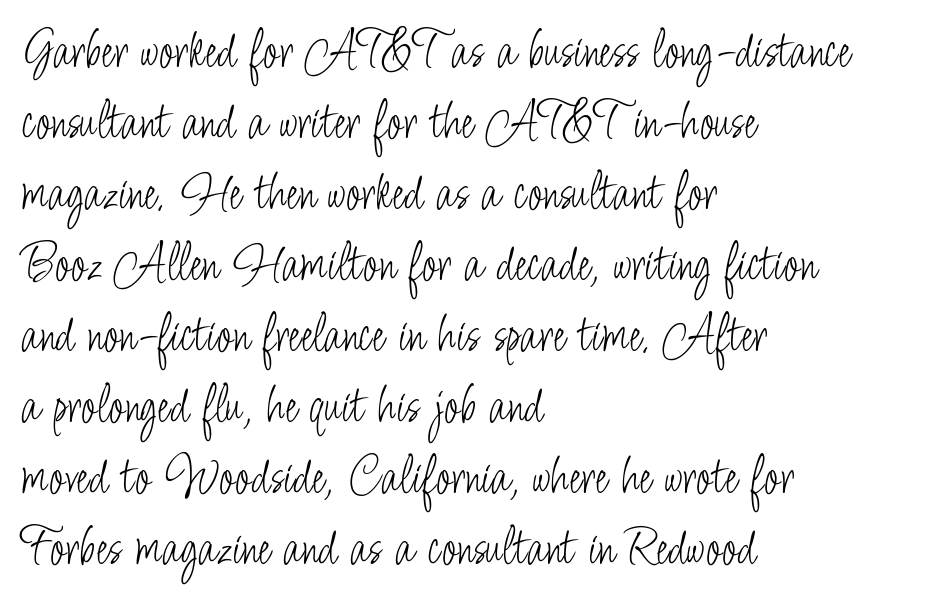
Font category for this specimen: sans-serif. You could not count columns in this text — the font is proportionally spaced. Compared with typical paragraphs, the rows here are spaced about the same. Notice how the passage keeps a crisp vertical edge on the left only. There is no visible air inserted between adjacent glyphs.
